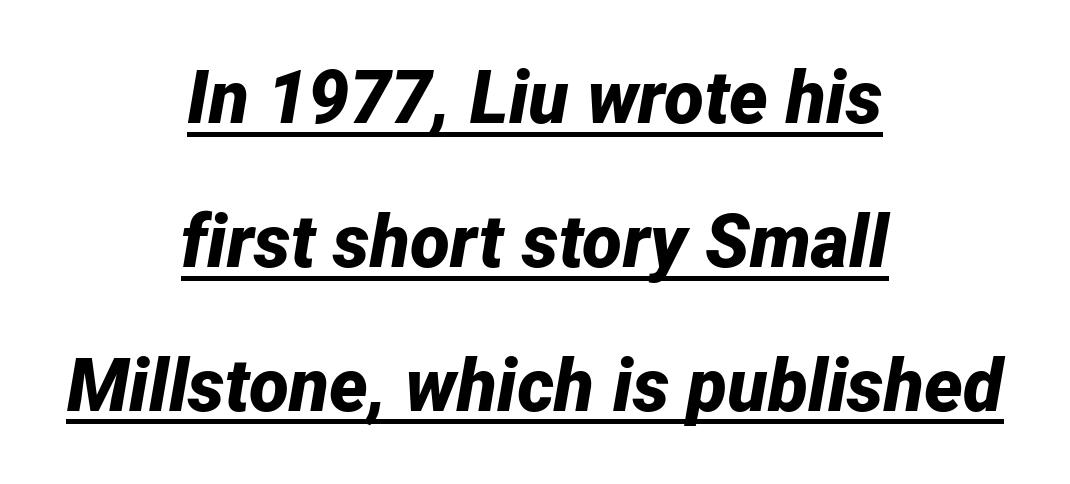
The image shows 73 px bold type, italic (leaning right); set centered, loose line spacing (1.97x), normal letter spacing, underlined; low stroke contrast and a medium x-height.
